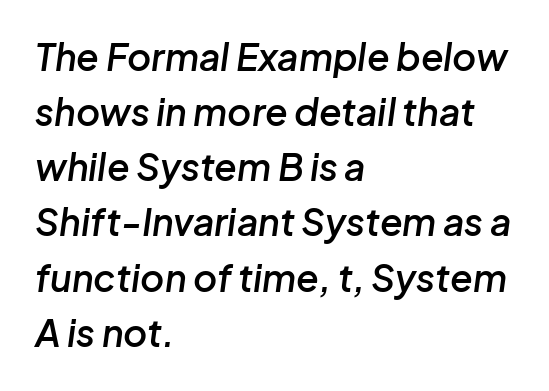
The image shows 37 px semibold type, italic (leaning right); set left-aligned, normal line spacing (1.49x), normal letter spacing, not underlined; low stroke contrast and a medium x-height.
